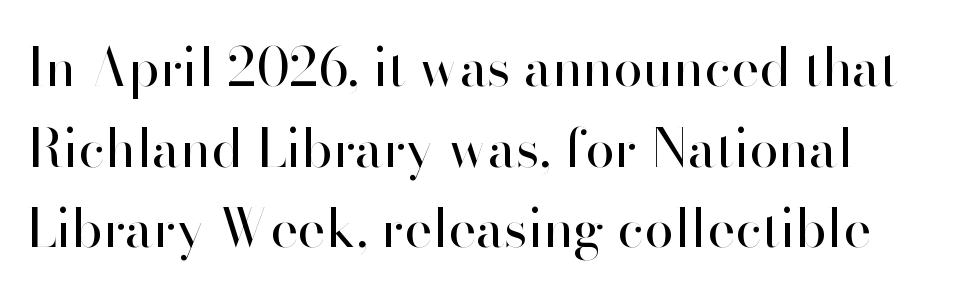
The specimen omits any rule beneath the text block's lines. When letters stand straight like this, we call the style roman or upright. The typesetter chose a ragged-right arrangement here. Is this a heavy cut? Hardly; it is regular or lighter. The designer went with a sans here, leaving each stem footless. A typesetter would call this proportional, since set widths differ per character.
